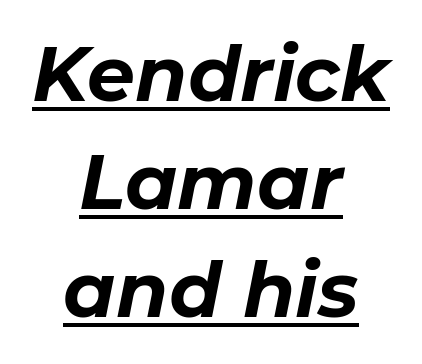
Q: Is the text bold? A: Yes.
Q: Is the text italic (slanted)? A: Yes, it leans right by about 11 degrees.
Q: Is the text underlined? A: Yes.
Q: How is the paragraph aligned? A: Centered.
Q: Is the spacing between letters normal or unusually wide? A: Normal.
Q: Is the spacing between lines tight, normal or loose? A: Normal.
Q: Width (condensed, normal, or wide)? A: Normal.
Q: Stroke contrast? A: Low.
Q: x-height? A: Medium.
Q: Monospaced? A: No.
